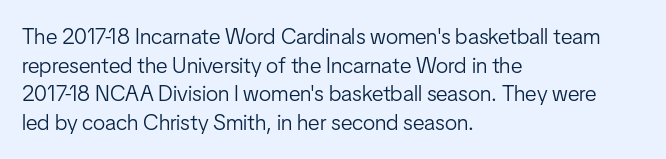
The image shows 22 px text type, upright; set left-aligned, normal line spacing (1.3x), normal letter spacing, not underlined.
